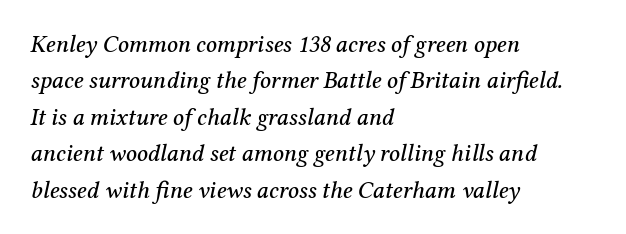
{"italic": "yes", "lean": "right", "slant_degrees": 12, "underline": "no", "align": "left", "line_spacing": "normal", "line_spacing_ratio": 1.52, "letter_spacing": "normal", "letter_spacing_em": 0.0, "glyph_px": 24}
